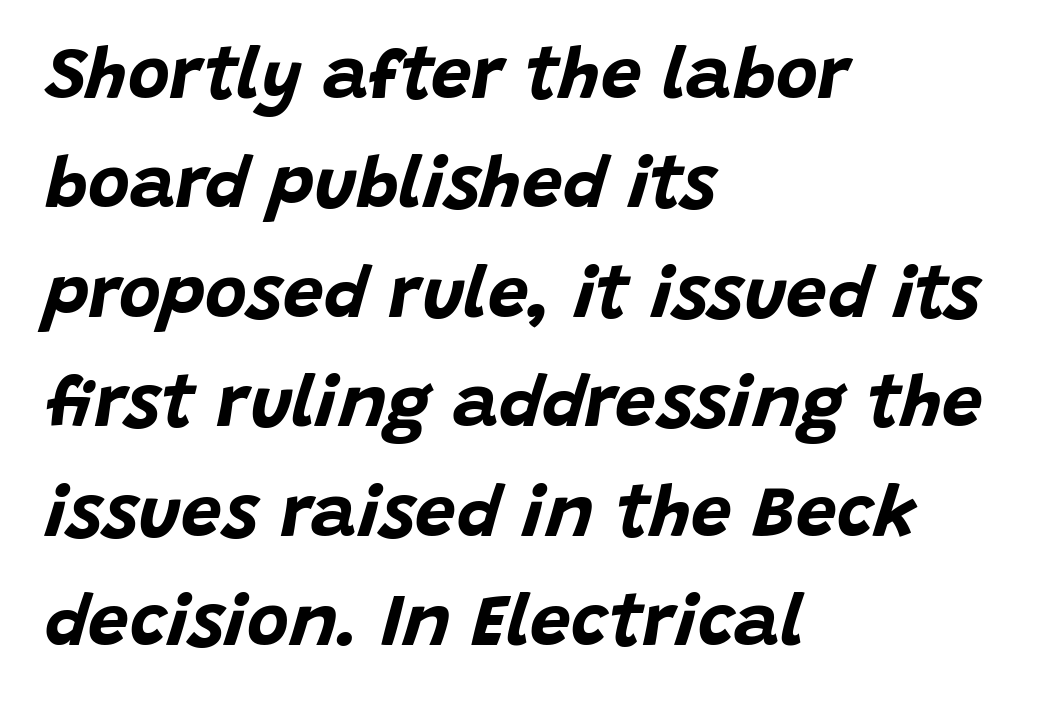
{"italic": "yes", "lean": "right", "slant_degrees": 15, "bold": "yes", "weight": "bold", "width": "normal", "stroke_contrast": "low", "x_height": "large", "monospaced": "no", "underline": "no", "align": "left", "line_spacing": "normal", "line_spacing_ratio": 1.52, "letter_spacing": "normal", "letter_spacing_em": 0.0, "glyph_px": 72}
